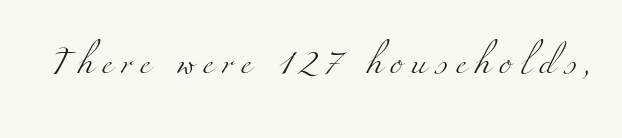
{"bold": "no", "underline": "no", "letter_spacing": "wide", "letter_spacing_em": 0.35, "glyph_px": 24}
